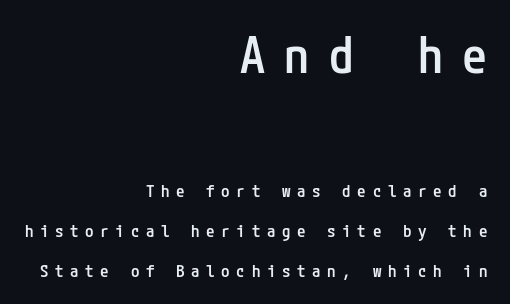
Q: Is the text bold? A: Semi-bold.
Q: Is the text italic (slanted)? A: No, it is upright.
Q: Is the typeface a serif or a sans-serif typeface? A: Sans-serif.
Q: Is the text underlined? A: No.
Q: How is the paragraph aligned? A: Right-aligned.
Q: Is the spacing between letters normal or unusually wide? A: Unusually wide.
Q: Is the spacing between lines tight, normal or loose? A: Loose.
Q: Which block of text is set in a larger size, the first (top) or the second (bottom)? A: The first (top) one.
Q: Width (condensed, normal, or wide)? A: Condensed.
Q: Stroke contrast? A: Low.
Q: x-height? A: Medium.
